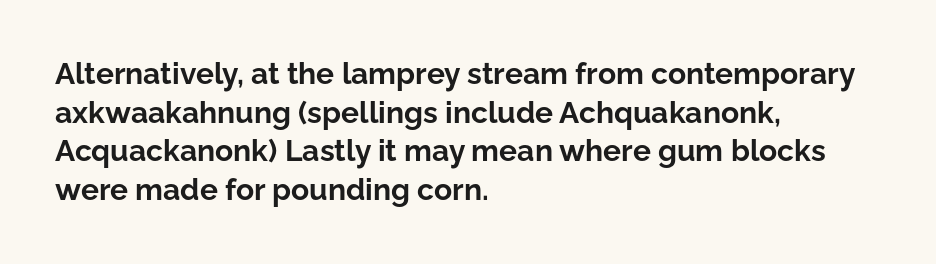
The image shows 30 px bold sans-serif type, upright; set left-aligned, normal line spacing (1.29x), normal letter spacing, not underlined; low stroke contrast and a medium x-height.
